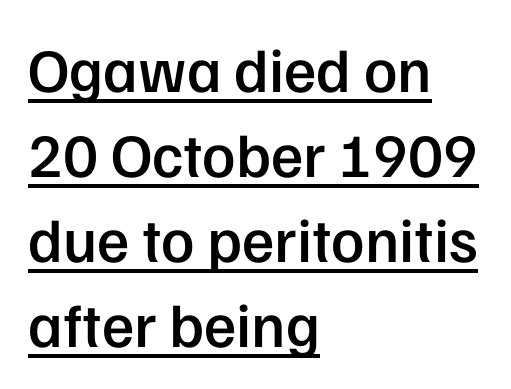
Q: Is the text bold? A: Semi-bold.
Q: Is the text italic (slanted)? A: No, it is upright.
Q: Is the typeface a serif or a sans-serif typeface? A: Sans-serif.
Q: Is the text underlined? A: Yes.
Q: How is the paragraph aligned? A: Left-aligned.
Q: Is the spacing between letters normal or unusually wide? A: Normal.
Q: Is the spacing between lines tight, normal or loose? A: Normal.
Q: Width (condensed, normal, or wide)? A: Normal.
Q: Stroke contrast? A: Low.
Q: x-height? A: Medium.
Q: Monospaced? A: No.
